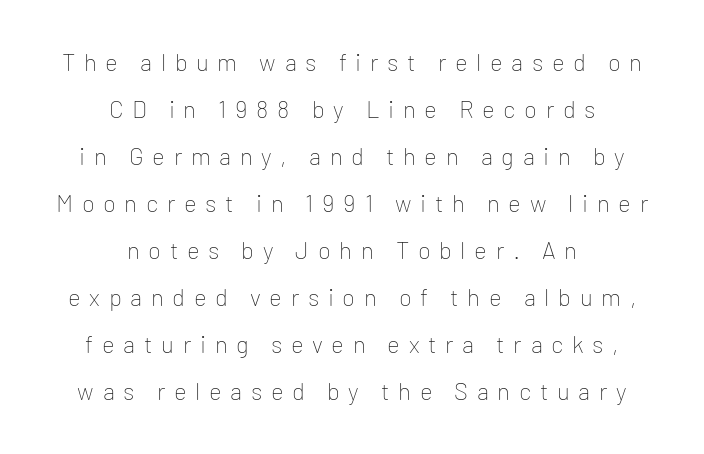
This sample uses an upright cut, with every glyph sitting square on the baseline. Is the stroke heavy? The answer is a plain regular-or-lighter. The strip under each line holds only bare page. Compared with typical paragraphs, the rows here are farther apart. Does the copy run flush right? No — it is centered line by line. Inter-character spacing is expanded well beyond the font's built-in metrics.
